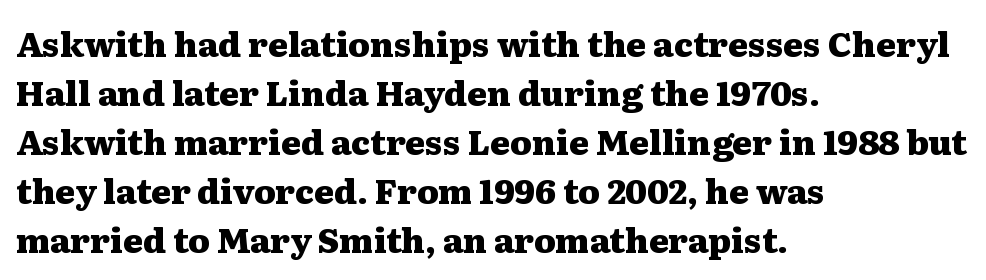
Tracking value appears to be zero — textbook default spacing. This is roman type, the default non-slanted kind. Line spacing here is normal. The passage is arranged the way most books set body copy — flush left. Bold? Absolutely — the strokes are thick and heavy.
